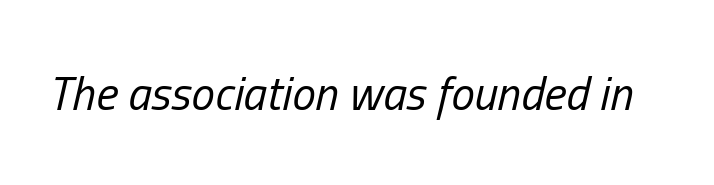
Q: Is the text bold? A: No.
Q: Is the text italic (slanted)? A: Yes, it leans right by about 13 degrees.
Q: Is the text underlined? A: No.
Q: Is the spacing between letters normal or unusually wide? A: Normal.
Q: Width (condensed, normal, or wide)? A: Condensed.
Q: Stroke contrast? A: Low.
Q: x-height? A: Medium.
Q: Monospaced? A: No.
